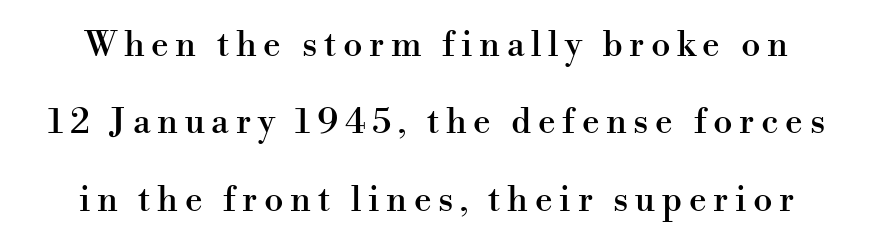
The image shows 35 px serif type, upright; set loose line spacing (2.21x), not underlined; high stroke contrast and a small x-height.
